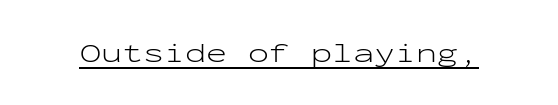
The image shows 28 px light, wide sans-serif type, upright, monospaced; set normal letter spacing, underlined; low stroke contrast and a medium x-height.
